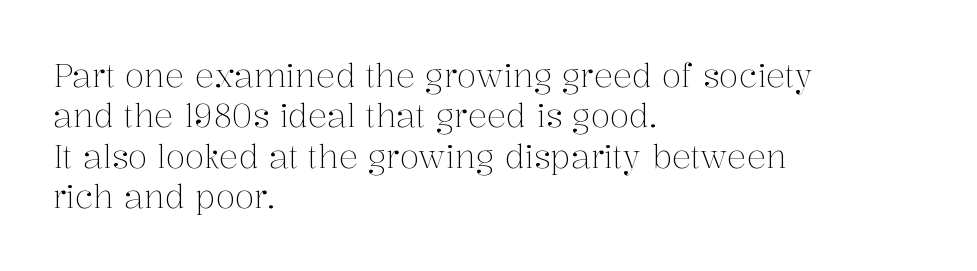
Do the characters align in a grid? No, the font is proportional. Regarding serifs, this sample has them. The tracking reads as untouched default to a designer's eye. Compared with typical paragraphs, the rows here are spaced about the same. This is the regular roman posture of the typeface.
